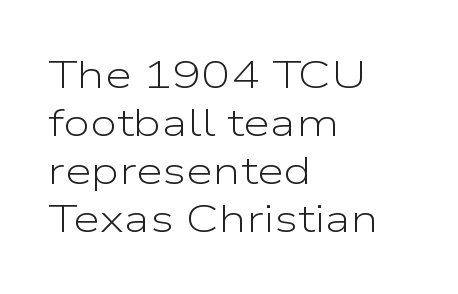
{"serif": "no", "italic": "no", "bold": "no", "weight": "light", "width": "wide", "stroke_contrast": "low", "x_height": "medium", "monospaced": "no", "underline": "no", "align": "left", "line_spacing_ratio": 1.23, "letter_spacing": "normal", "letter_spacing_em": 0.0, "glyph_px": 39}
